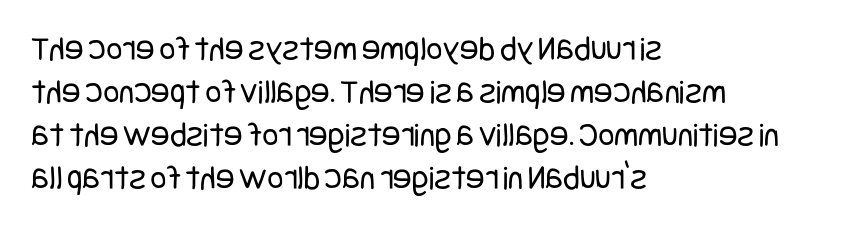
{"serif": "no", "italic": "no", "bold": "no", "weight": "regular", "width": "condensed", "stroke_contrast": "low", "x_height": "large", "underline": "no", "align": "left", "line_spacing_ratio": 1.23, "letter_spacing": "normal", "letter_spacing_em": 0.0, "glyph_px": 35}
